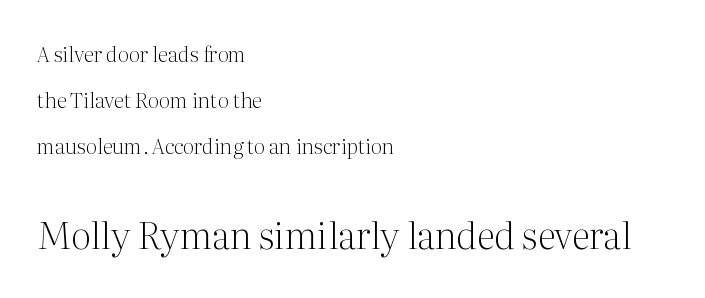
The image shows 37 px light serif type, upright; set left-aligned, loose line spacing (2.19x), normal letter spacing, not underlined; the second (bottom) block is 1.76x larger; medium stroke contrast and a medium x-height.
